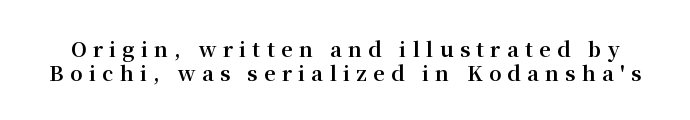
{"italic": "no", "bold": "yes", "underline": "no", "line_spacing_ratio": 1.18, "letter_spacing": "wide", "letter_spacing_em": 0.32, "glyph_px": 20}
